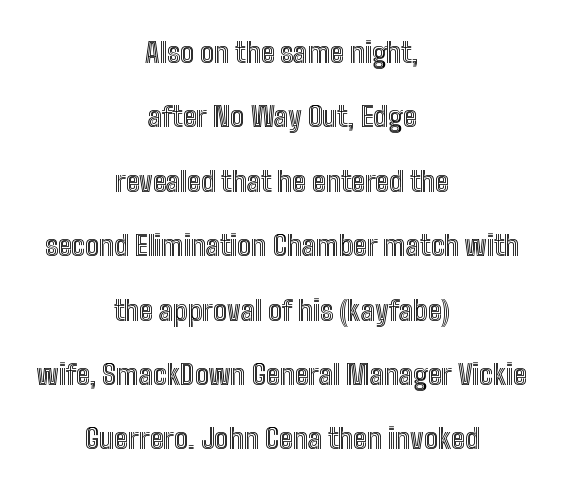
The image shows 28 px condensed type, upright; set centered, loose line spacing (2.3x), normal letter spacing, not underlined; a medium x-height.
